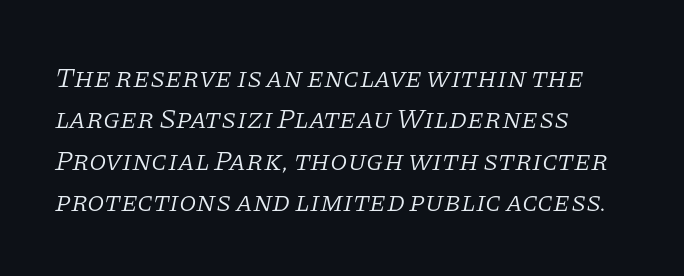
Q: Is the text bold? A: No.
Q: Is the text italic (slanted)? A: Yes, it leans right by about 11 degrees.
Q: Is the typeface a serif or a sans-serif typeface? A: Serif.
Q: Is the text underlined? A: No.
Q: How is the paragraph aligned? A: Left-aligned.
Q: Is the spacing between letters normal or unusually wide? A: Normal.
Q: Is the spacing between lines tight, normal or loose? A: Normal.
Q: Width (condensed, normal, or wide)? A: Normal.
Q: Stroke contrast? A: Low.
Q: x-height? A: Large.
Q: Monospaced? A: No.
